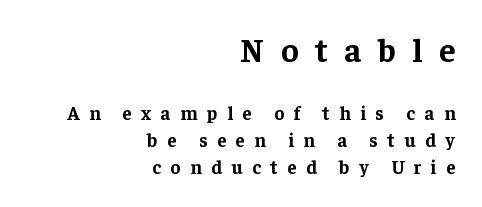
The setting favours the right margin, as signatures and pull-quotes sometimes do. Check the space under the baseline: it is left empty. The rows are spaced the way most documents space them. Between one letter and the next there's a generous, obvious gap. The characters display serif detailing at their extremities. The face used here appears at its bigger size in the upper chunk.
